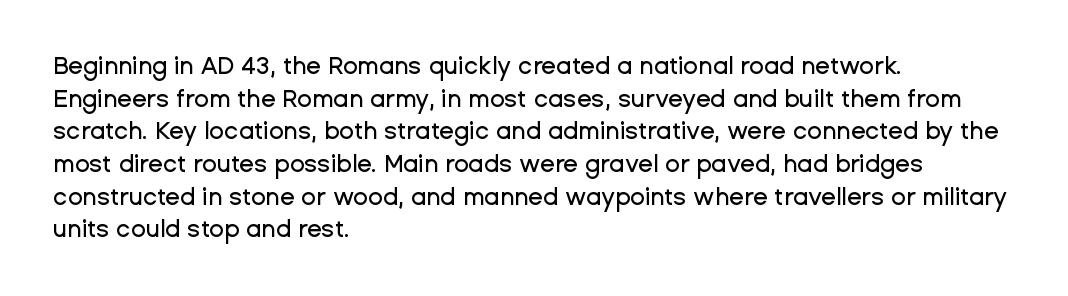
{"italic": "no", "underline": "no", "align": "left", "line_spacing": "normal", "line_spacing_ratio": 1.36, "letter_spacing": "normal", "letter_spacing_em": 0.0, "glyph_px": 24}
